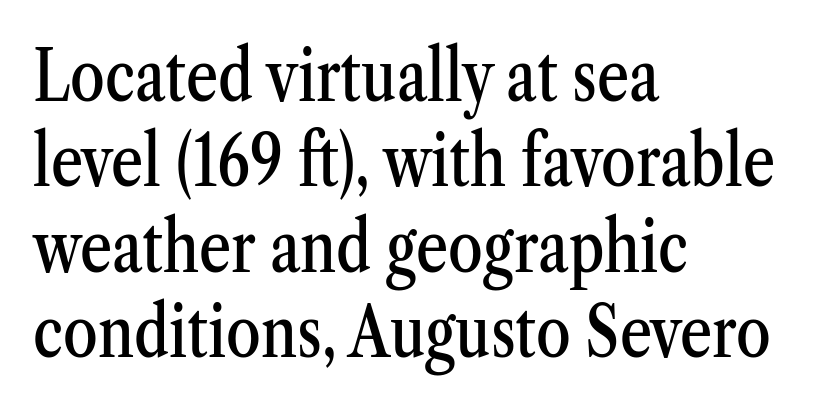
This is the regular roman posture of the typeface. The gap between lines stays unmarked. Serif or sans? Serif — the stroke terminals have little feet. Compared with typical body copy, the letter spacing here is the same.
